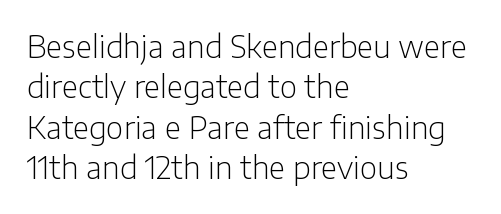
The image shows 30 px light sans-serif type, upright; set left-aligned, normal line spacing (1.35x), normal letter spacing, not underlined; low stroke contrast and a medium x-height.
